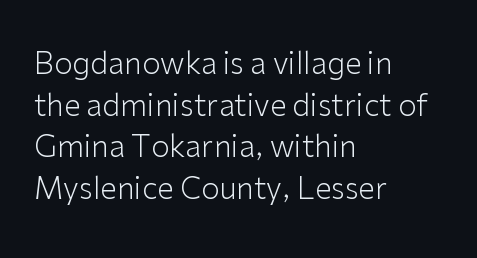
{"serif": "no", "italic": "no", "bold": "no", "weight": "light", "width": "normal", "stroke_contrast": "low", "x_height": "medium", "monospaced": "no", "underline": "no", "align": "left", "line_spacing": "normal", "line_spacing_ratio": 1.39, "letter_spacing": "normal", "letter_spacing_em": 0.0, "glyph_px": 30}
